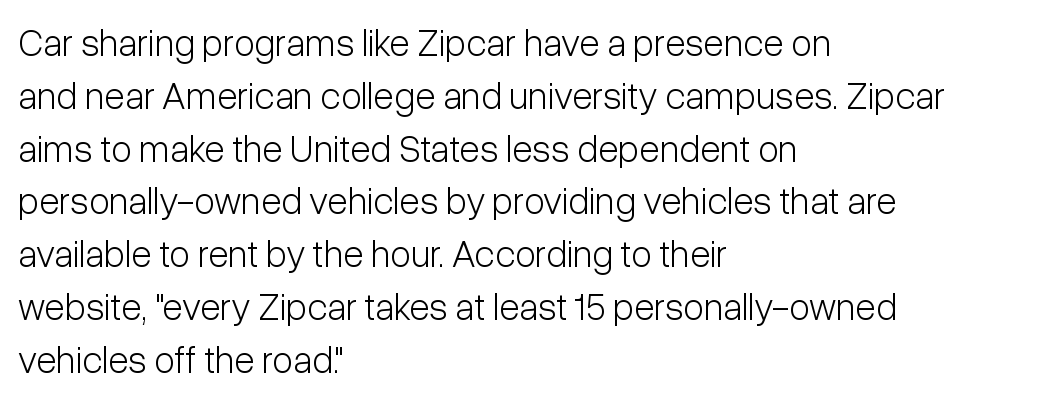
{"serif": "no", "italic": "no", "bold": "no", "weight": "light", "width": "condensed", "stroke_contrast": "low", "x_height": "medium", "monospaced": "no", "underline": "no", "align": "left", "line_spacing": "normal", "line_spacing_ratio": 1.39, "letter_spacing": "normal", "letter_spacing_em": 0.0, "glyph_px": 38}
